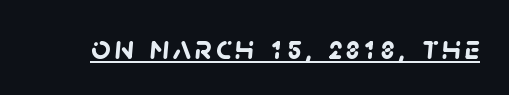
{"serif": "no", "bold": "yes", "weight": "semibold", "width": "normal", "stroke_contrast": "low", "x_height": "large", "monospaced": "no", "underline": "yes", "glyph_px": 34}
